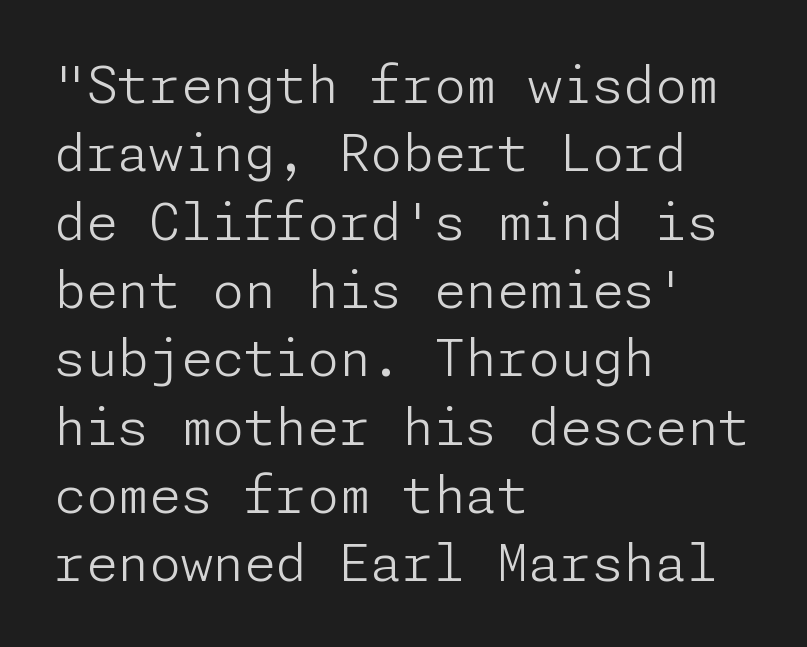
{"serif": "no", "italic": "no", "bold": "no", "weight": "light", "width": "normal", "stroke_contrast": "low", "x_height": "medium", "underline": "no", "align": "left", "line_spacing": "normal", "line_spacing_ratio": 1.34, "letter_spacing": "normal", "letter_spacing_em": 0.0, "glyph_px": 51}
